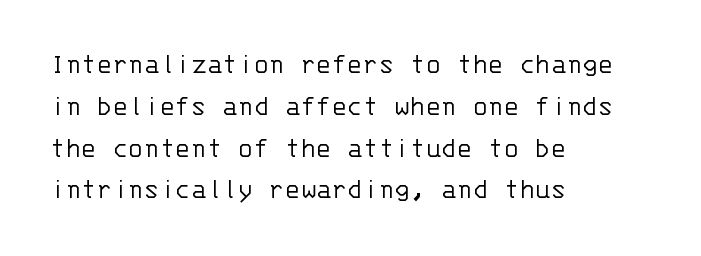
The image shows 29 px light sans-serif type, upright, monospaced; set left-aligned, normal line spacing (1.44x), normal letter spacing, not underlined; low stroke contrast and a large x-height.
